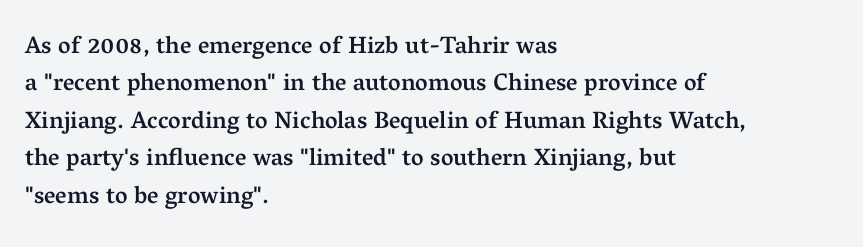
Summary of vertical rhythm: regular, with standard interline spacing. Do the letters lean? They stand straight. The passage is arranged the way most books set body copy — flush left. Bare-footed words on every line. The gaps between neighbouring characters are ordinary and unremarkable.
